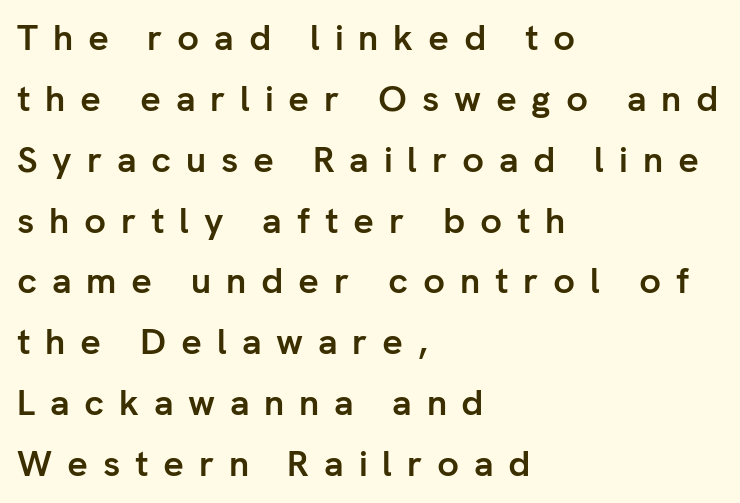
Heavy-handed strokes throughout: this text is bold. The lines sit at an ordinary, default distance from one another. All the whitespace from short lines collects on the right. Spacing verdict: proportional, widths tailored to each character. A typesetter would mark this as roman, not italic.
